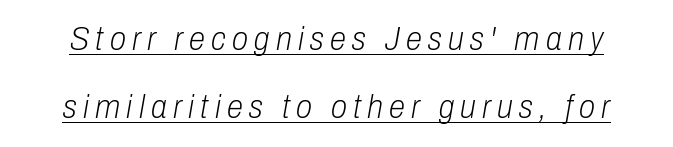
Q: Is the text bold? A: No.
Q: Is the text italic (slanted)? A: Yes, it leans right by about 10 degrees.
Q: Is the text underlined? A: Yes.
Q: Is the spacing between lines tight, normal or loose? A: Loose.
Q: Width (condensed, normal, or wide)? A: Condensed.
Q: Stroke contrast? A: Low.
Q: x-height? A: Medium.
Q: Monospaced? A: No.
